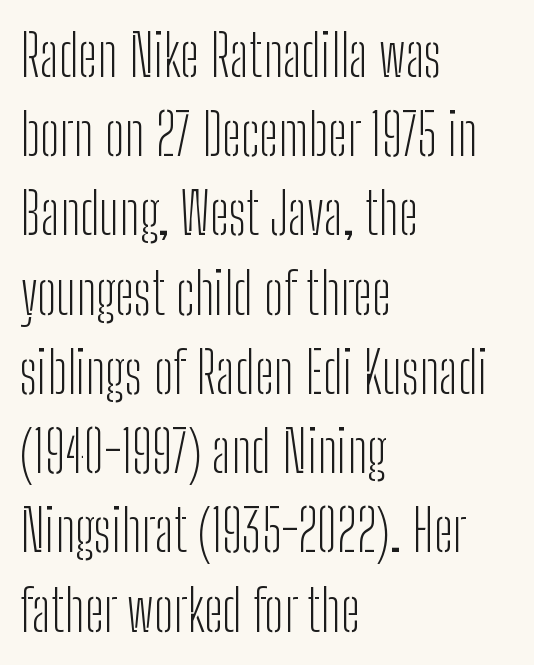
{"serif": "no", "italic": "no", "bold": "no", "weight": "light", "width": "condensed", "stroke_contrast": "low", "x_height": "medium", "monospaced": "no", "underline": "no", "align": "left", "line_spacing": "normal", "line_spacing_ratio": 1.39, "letter_spacing": "normal", "letter_spacing_em": 0.0, "glyph_px": 57}
